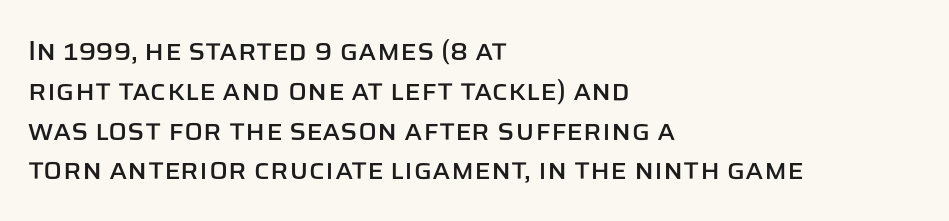
{"serif": "no", "italic": "no", "width": "normal", "stroke_contrast": "low", "x_height": "large", "monospaced": "no", "underline": "no", "align": "left", "line_spacing": "normal", "line_spacing_ratio": 1.42, "letter_spacing": "normal", "letter_spacing_em": 0.0, "glyph_px": 28}
